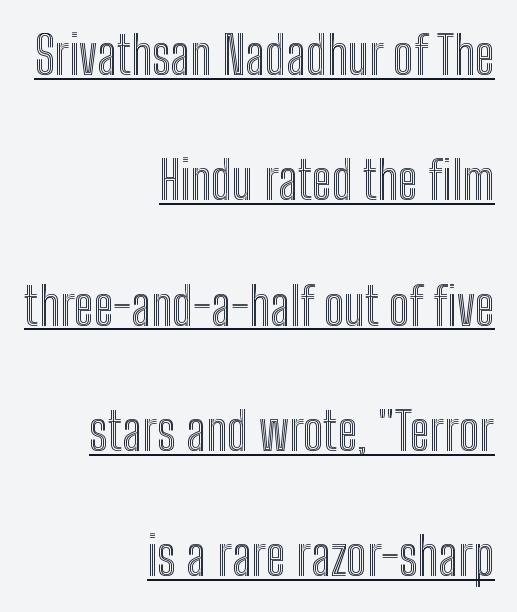
The image shows 52 px condensed type, upright; set right-aligned, loose line spacing (2.41x), normal letter spacing, underlined; a medium x-height.
